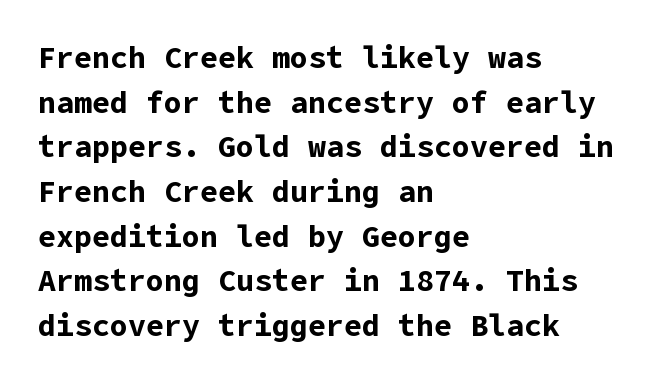
The image shows 30 px bold sans-serif type, upright; set left-aligned, normal line spacing (1.49x), normal letter spacing, not underlined; low stroke contrast and a medium x-height.
